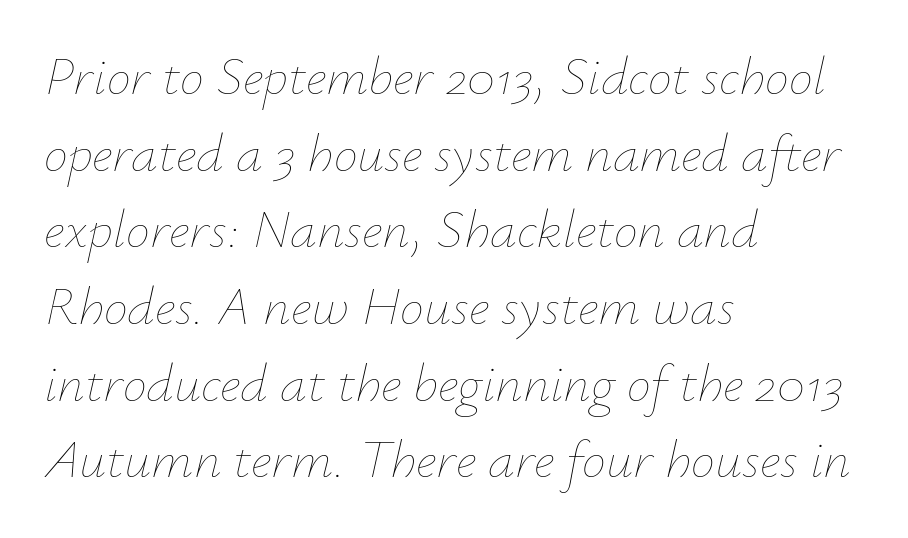
The image shows 54 px thin type, italic (leaning right); set left-aligned, normal line spacing (1.42x), normal letter spacing, not underlined; low stroke contrast and a small x-height.
